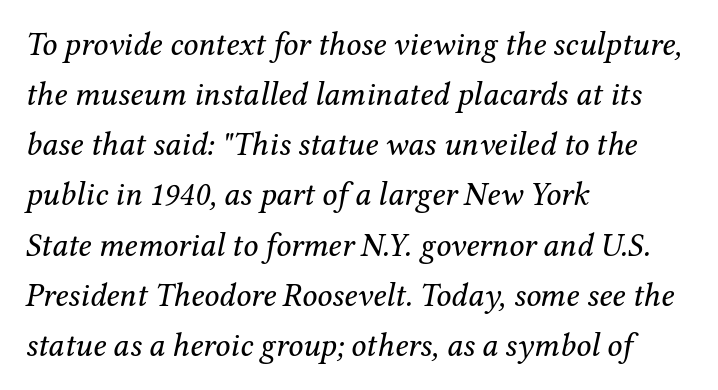
The image shows 33 px regular-weight serif type, italic (leaning right); set left-aligned, normal line spacing (1.52x), normal letter spacing, not underlined; medium stroke contrast and a medium x-height.
